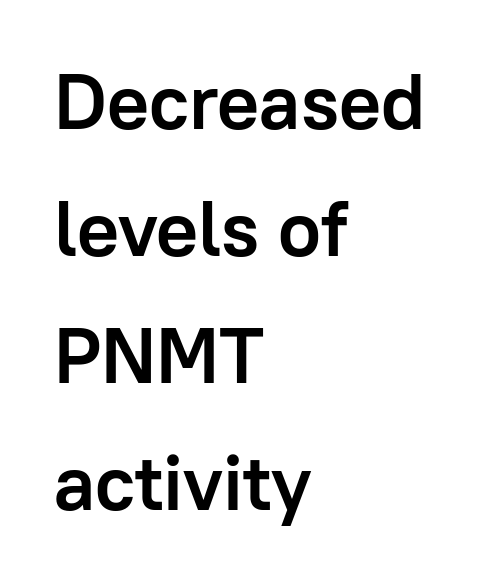
The image shows 78 px semibold sans-serif type, upright; set left-aligned, normal line spacing (1.63x), normal letter spacing, not underlined; low stroke contrast and a medium x-height.
